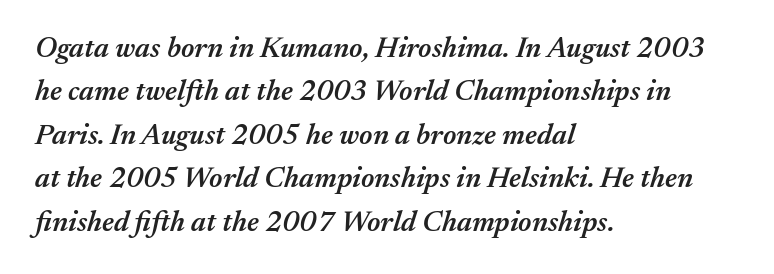
Q: Is the text bold? A: Semi-bold.
Q: Is the text italic (slanted)? A: Yes, it leans right by about 17 degrees.
Q: Is the text underlined? A: No.
Q: How is the paragraph aligned? A: Left-aligned.
Q: Is the spacing between letters normal or unusually wide? A: Normal.
Q: Is the spacing between lines tight, normal or loose? A: Normal.
Q: Width (condensed, normal, or wide)? A: Normal.
Q: Stroke contrast? A: Medium.
Q: x-height? A: Medium.
Q: Monospaced? A: No.
